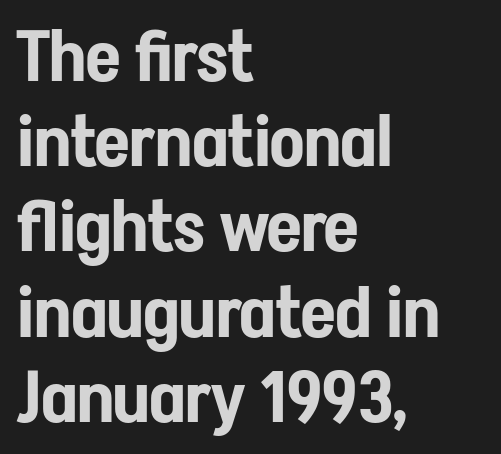
{"serif": "no", "italic": "no", "width": "condensed", "stroke_contrast": "low", "x_height": "medium", "monospaced": "no", "underline": "no", "align": "left", "line_spacing_ratio": 1.2, "letter_spacing": "normal", "letter_spacing_em": 0.0, "glyph_px": 71}
